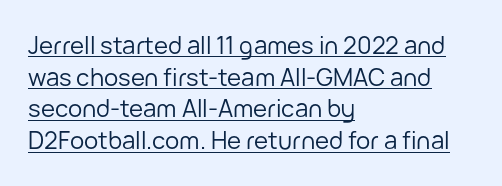
Q: Is the text bold? A: No.
Q: Is the text italic (slanted)? A: No, it is upright.
Q: Is the text underlined? A: Yes.
Q: How is the paragraph aligned? A: Left-aligned.
Q: Is the spacing between letters normal or unusually wide? A: Normal.
Q: Is the spacing between lines tight, normal or loose? A: Normal.
